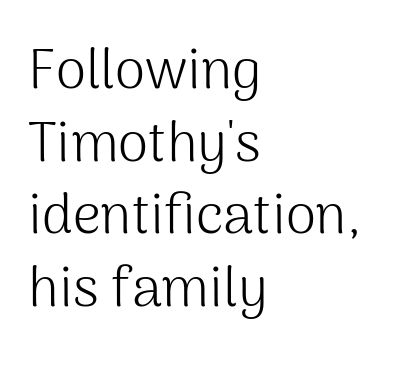
The image shows 55 px light sans-serif type, upright; set left-aligned, normal line spacing (1.32x), normal letter spacing, not underlined; medium stroke contrast and a medium x-height.
